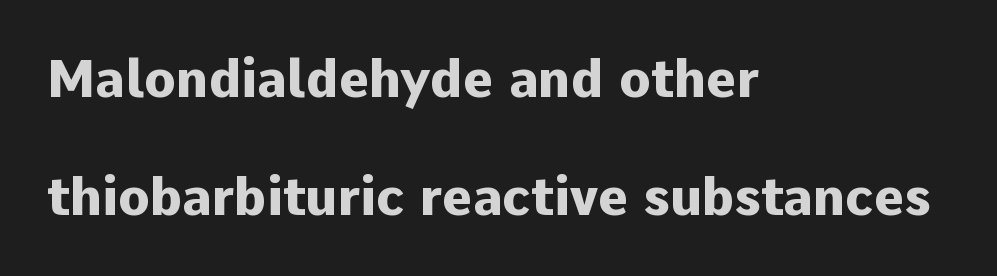
{"serif": "no", "italic": "no", "bold": "yes", "weight": "heavy", "width": "normal", "stroke_contrast": "low", "x_height": "medium", "monospaced": "no", "underline": "no", "align": "left", "line_spacing": "loose", "line_spacing_ratio": 2.27, "letter_spacing": "normal", "letter_spacing_em": 0.0, "glyph_px": 52}
